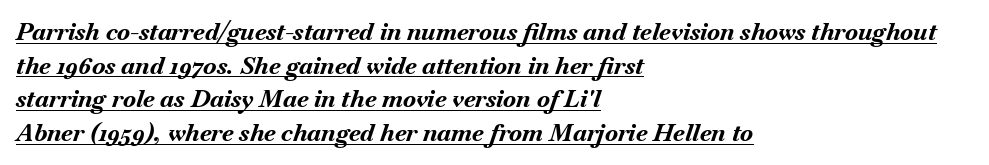
Q: Is the text bold? A: Yes.
Q: Is the text italic (slanted)? A: Yes, it leans right by about 18 degrees.
Q: Is the text underlined? A: Yes.
Q: How is the paragraph aligned? A: Left-aligned.
Q: Is the spacing between letters normal or unusually wide? A: Normal.
Q: Is the spacing between lines tight, normal or loose? A: Normal.
